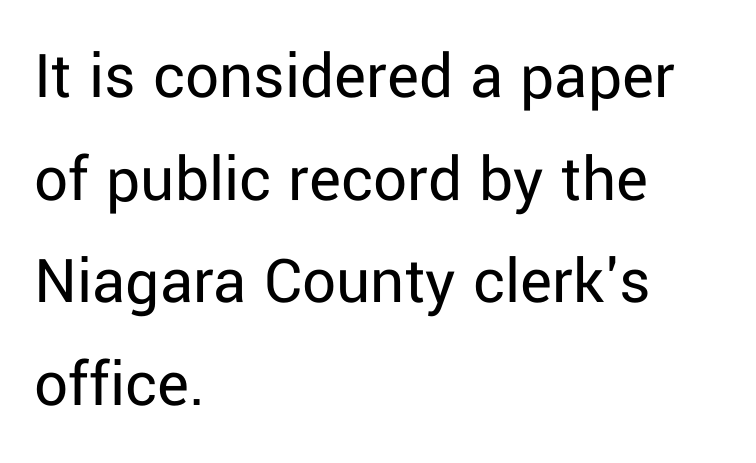
The image shows 67 px regular-weight sans-serif type, upright; set left-aligned, normal line spacing (1.53x), normal letter spacing, not underlined; low stroke contrast and a medium x-height.
